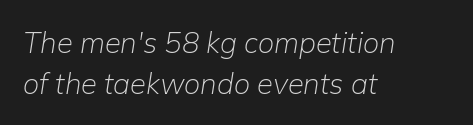
{"italic": "yes", "lean": "right", "slant_degrees": 9, "bold": "no", "weight": "light", "width": "normal", "stroke_contrast": "low", "x_height": "medium", "monospaced": "no", "underline": "no", "align": "left", "line_spacing": "normal", "line_spacing_ratio": 1.4, "letter_spacing": "normal", "letter_spacing_em": 0.0, "glyph_px": 29}
